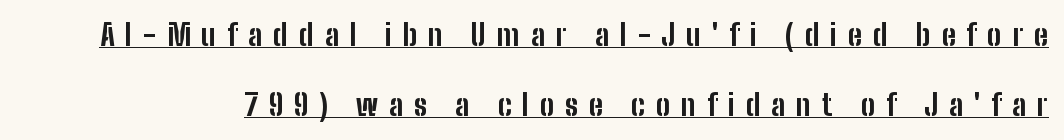
The rendering uses natural spacing where letterforms have individual widths. Notice how thick the strokes are: this is what a full bold looks like. Posture: straight, roman, zero tilt. You could only call the tracking loose — the letters float apart. Underlined type.
